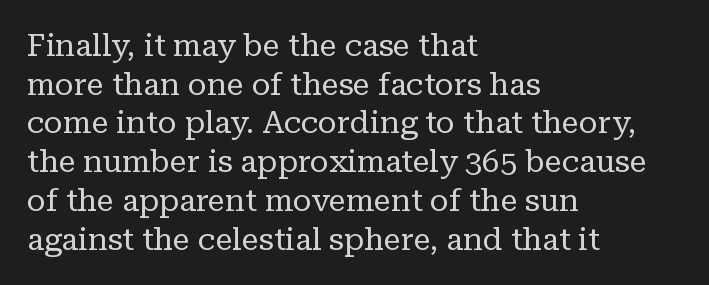
{"serif": "yes", "italic": "no", "bold": "no", "weight": "regular", "width": "normal", "stroke_contrast": "low", "x_height": "medium", "monospaced": "no", "underline": "no", "align": "left", "line_spacing": "normal", "line_spacing_ratio": 1.25, "letter_spacing": "normal", "letter_spacing_em": 0.0, "glyph_px": 31}
